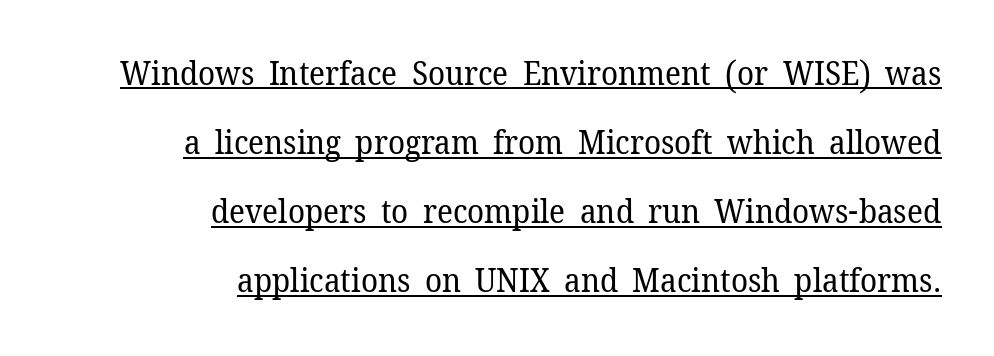
Q: Is the text bold? A: No.
Q: Is the text italic (slanted)? A: No, it is upright.
Q: Is the typeface a serif or a sans-serif typeface? A: Serif.
Q: Is the text underlined? A: Yes.
Q: How is the paragraph aligned? A: Right-aligned.
Q: Is the spacing between letters normal or unusually wide? A: Normal.
Q: Is the spacing between lines tight, normal or loose? A: Loose.
Q: Width (condensed, normal, or wide)? A: Normal.
Q: Stroke contrast? A: Low.
Q: x-height? A: Medium.
Q: Monospaced? A: No.
